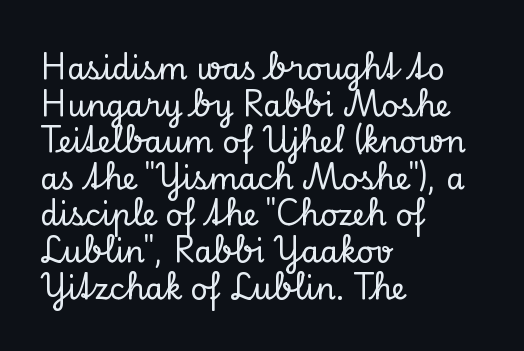
{"italic": "no", "width": "normal", "stroke_contrast": "low", "x_height": "small", "monospaced": "no", "underline": "no", "align": "left", "line_spacing_ratio": 1.22, "letter_spacing": "normal", "letter_spacing_em": 0.0, "glyph_px": 30}
